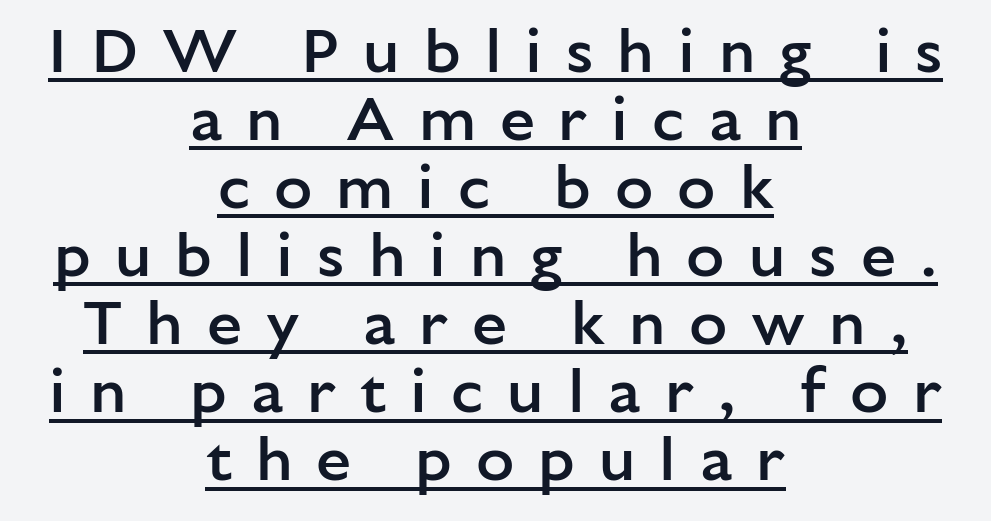
{"serif": "no", "italic": "no", "bold": "semi", "weight": "semibold", "width": "normal", "stroke_contrast": "low", "x_height": "medium", "monospaced": "no", "underline": "yes", "align": "center", "line_spacing": "tight", "line_spacing_ratio": 1.08, "letter_spacing": "wide", "letter_spacing_em": 0.38, "glyph_px": 63}
